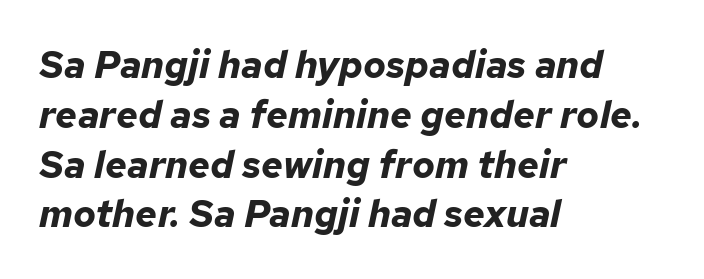
The image shows 38 px bold type, italic (leaning right); set left-aligned, normal line spacing (1.31x), normal letter spacing, not underlined; low stroke contrast and a medium x-height.
